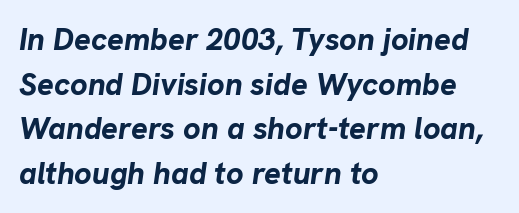
{"italic": "yes", "lean": "right", "slant_degrees": 8, "bold": "yes", "weight": "bold", "width": "normal", "stroke_contrast": "low", "x_height": "medium", "monospaced": "no", "underline": "no", "align": "left", "line_spacing": "normal", "line_spacing_ratio": 1.44, "letter_spacing": "normal", "letter_spacing_em": 0.0, "glyph_px": 31}
